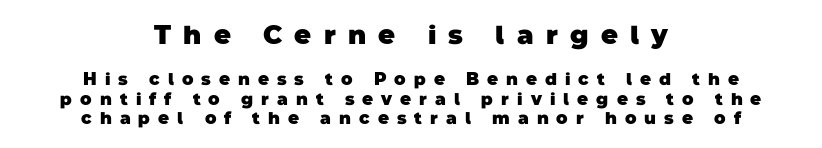
The image shows 26 px bold type; set centered, tight line spacing (1.14x), unusually wide letter spacing (+0.47 em), not underlined; the first (top) block is 1.53x larger.
